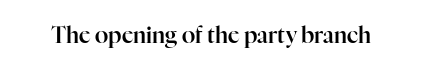
The image shows 22 px text type, upright; set normal letter spacing, not underlined.
